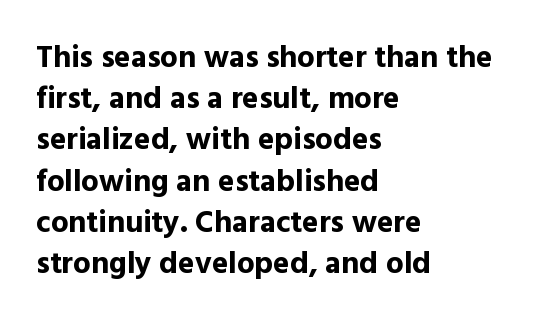
The image shows 31 px bold sans-serif type, upright; set left-aligned, normal line spacing (1.33x), normal letter spacing, not underlined; a medium x-height.
